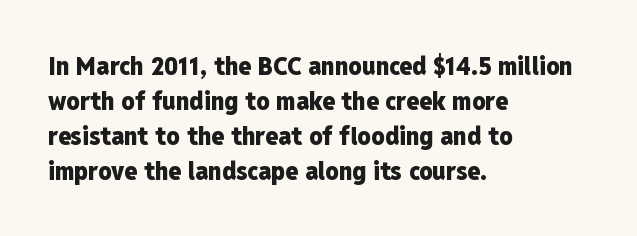
The image shows 26 px bold type, upright; set left-aligned, normal line spacing (1.34x), normal letter spacing, not underlined.
